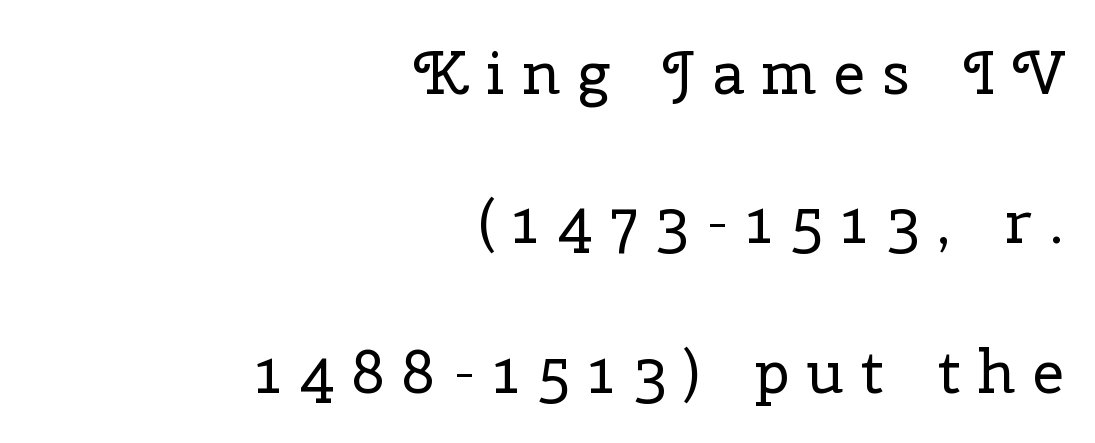
The image shows 61 px regular-weight serif type, upright; set right-aligned, loose line spacing (2.45x), unusually wide letter spacing (+0.29 em), not underlined; low stroke contrast and a medium x-height.
